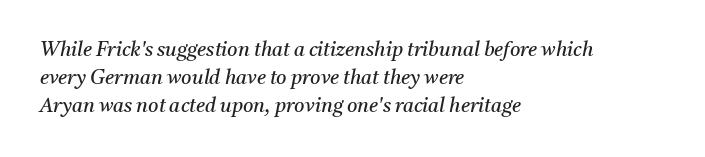
{"italic": "yes", "lean": "right", "slant_degrees": 11, "bold": "no", "underline": "no", "align": "left", "line_spacing": "normal", "line_spacing_ratio": 1.39, "letter_spacing": "normal", "letter_spacing_em": 0.0, "glyph_px": 20}
